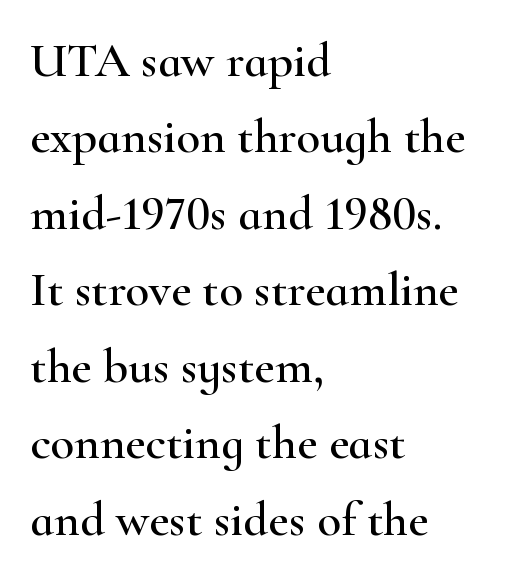
Q: Is the text italic (slanted)? A: No, it is upright.
Q: Is the typeface a serif or a sans-serif typeface? A: Serif.
Q: Is the text underlined? A: No.
Q: How is the paragraph aligned? A: Left-aligned.
Q: Is the spacing between letters normal or unusually wide? A: Normal.
Q: Is the spacing between lines tight, normal or loose? A: Normal.
Q: Width (condensed, normal, or wide)? A: Wide.
Q: Stroke contrast? A: High.
Q: x-height? A: Small.
Q: Monospaced? A: No.
